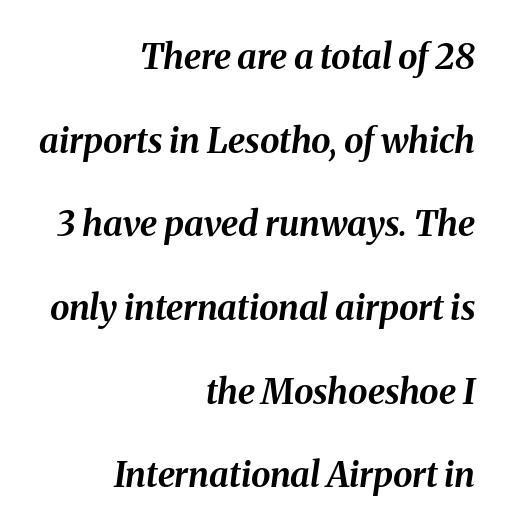
Q: Is the text bold? A: Yes.
Q: Is the text italic (slanted)? A: Yes, it leans right by about 8 degrees.
Q: Is the text underlined? A: No.
Q: How is the paragraph aligned? A: Right-aligned.
Q: Is the spacing between letters normal or unusually wide? A: Normal.
Q: Is the spacing between lines tight, normal or loose? A: Loose.
Q: Width (condensed, normal, or wide)? A: Normal.
Q: Stroke contrast? A: Medium.
Q: x-height? A: Medium.
Q: Monospaced? A: No.
